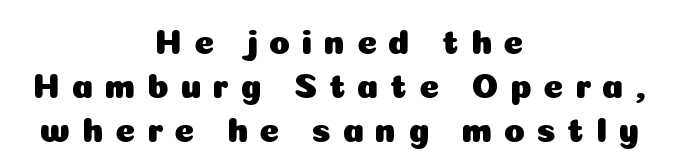
Q: Is the text italic (slanted)? A: No, it is upright.
Q: Is the typeface a serif or a sans-serif typeface? A: Sans-serif.
Q: Is the text underlined? A: No.
Q: How is the paragraph aligned? A: Centered.
Q: Is the spacing between letters normal or unusually wide? A: Unusually wide.
Q: Is the spacing between lines tight, normal or loose? A: Normal.
Q: Width (condensed, normal, or wide)? A: Normal.
Q: Stroke contrast? A: Low.
Q: x-height? A: Medium.
Q: Monospaced? A: No.
